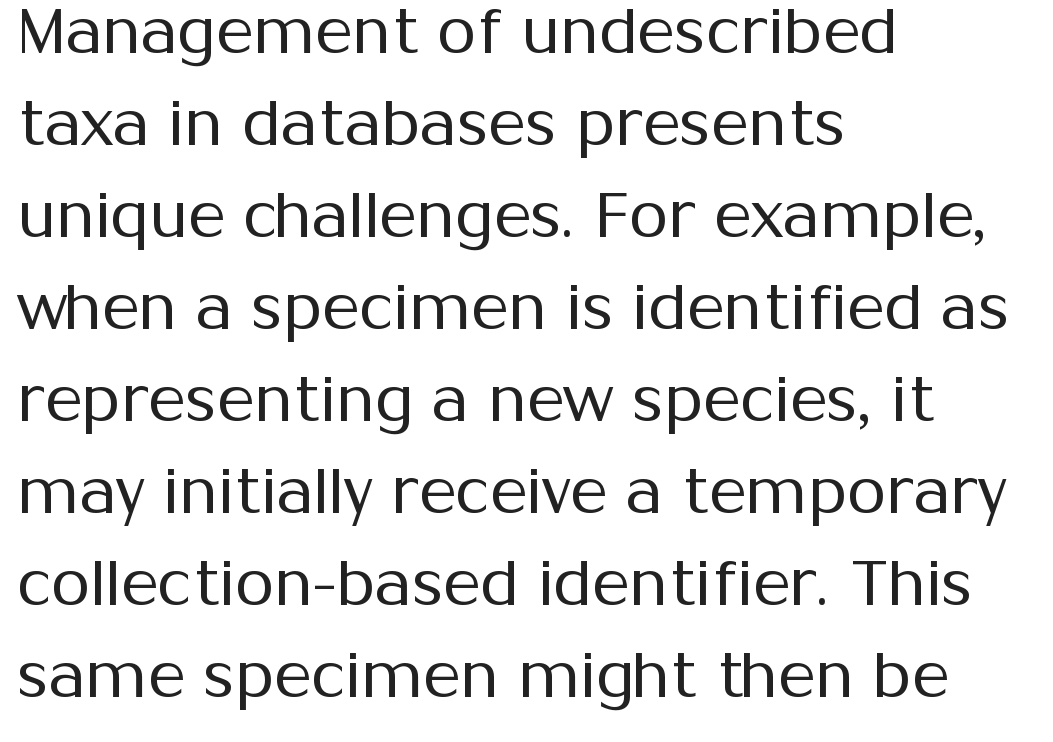
Q: Is the text bold? A: No.
Q: Is the text italic (slanted)? A: No, it is upright.
Q: Is the typeface a serif or a sans-serif typeface? A: Sans-serif.
Q: Is the text underlined? A: No.
Q: How is the paragraph aligned? A: Left-aligned.
Q: Is the spacing between letters normal or unusually wide? A: Normal.
Q: Is the spacing between lines tight, normal or loose? A: Normal.
Q: Width (condensed, normal, or wide)? A: Normal.
Q: Stroke contrast? A: Medium.
Q: x-height? A: Medium.
Q: Monospaced? A: No.
